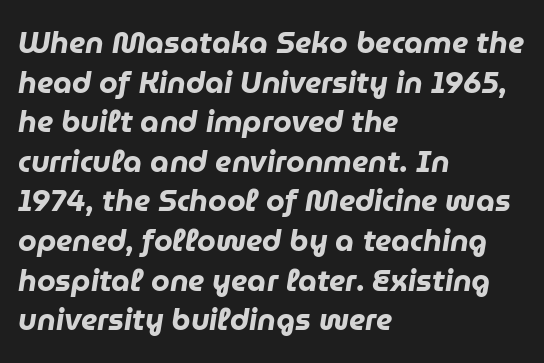
Q: Is the text bold? A: Yes.
Q: Is the text italic (slanted)? A: Yes, it leans right by about 9 degrees.
Q: Is the text underlined? A: No.
Q: How is the paragraph aligned? A: Left-aligned.
Q: Is the spacing between letters normal or unusually wide? A: Normal.
Q: Is the spacing between lines tight, normal or loose? A: Normal.
Q: Width (condensed, normal, or wide)? A: Normal.
Q: Stroke contrast? A: Low.
Q: x-height? A: Medium.
Q: Monospaced? A: No.
